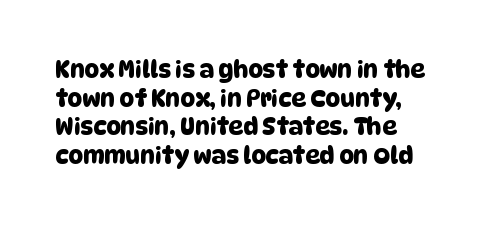
Q: Is the text underlined? A: No.
Q: How is the paragraph aligned? A: Left-aligned.
Q: Is the spacing between letters normal or unusually wide? A: Normal.
